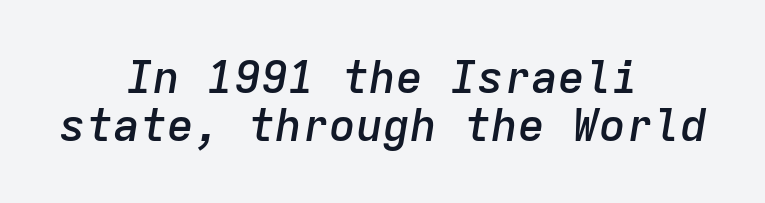
The image shows 45 px semibold type, italic (leaning right), monospaced; set centered, tight line spacing (1.06x), normal letter spacing, not underlined; low stroke contrast and a medium x-height.
